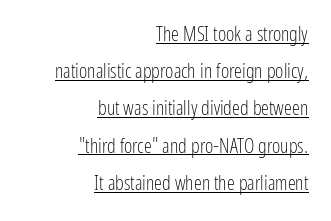
Check the space under the baseline: a stroke is drawn there. Line endings align vertically; line beginnings do not. Weight: not bold — regular or lighter. Compared with typical body copy, the letter spacing here is the same. The font's upright variant was chosen for this text.
